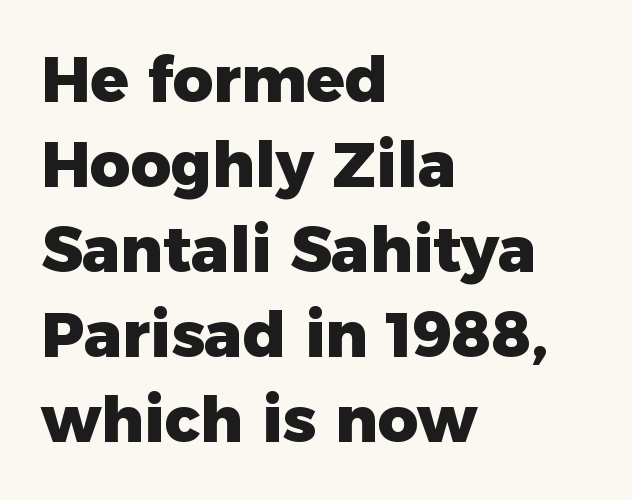
{"serif": "no", "italic": "no", "bold": "yes", "weight": "heavy", "width": "normal", "stroke_contrast": "low", "x_height": "medium", "monospaced": "no", "underline": "no", "align": "left", "line_spacing": "normal", "line_spacing_ratio": 1.35, "letter_spacing": "normal", "letter_spacing_em": 0.0, "glyph_px": 63}
